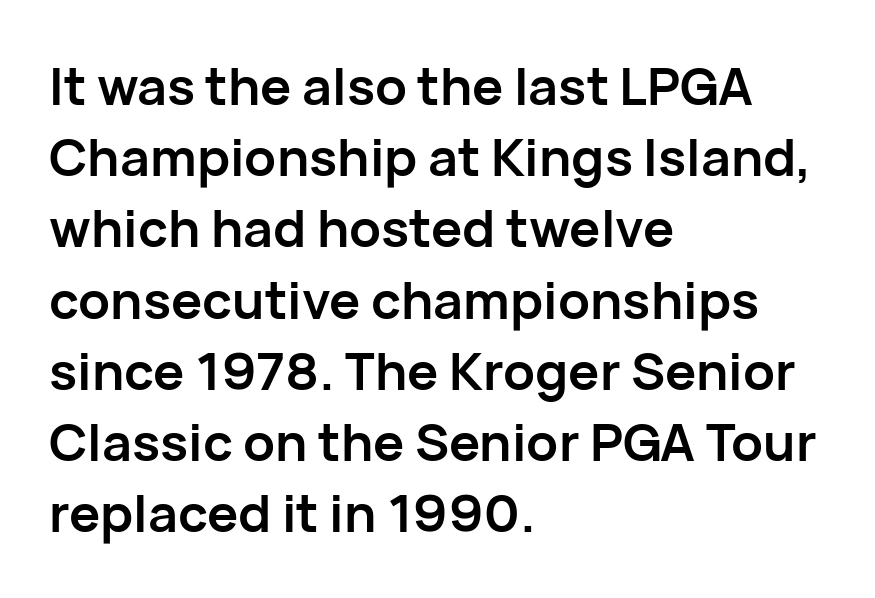
The image shows 52 px semibold sans-serif type, upright; set left-aligned, normal line spacing (1.37x), normal letter spacing, not underlined; low stroke contrast and a medium x-height.
